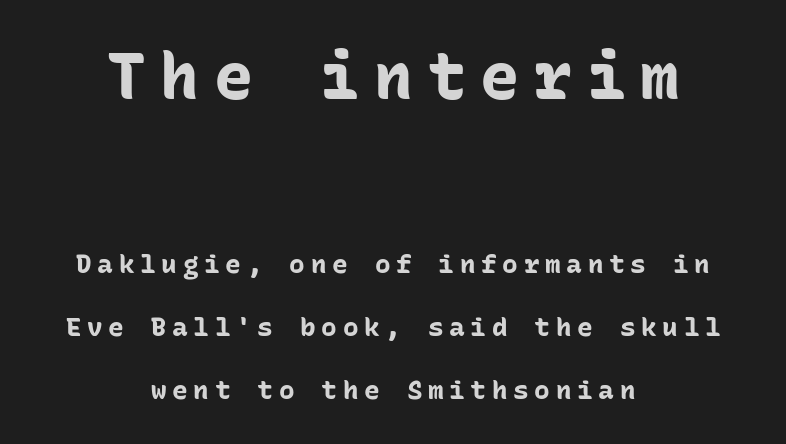
The image shows 65 px bold sans-serif type, upright, monospaced; set centered, loose line spacing (2.44x), unusually wide letter spacing (+0.22 em), not underlined; the first (top) block is 2.5x larger; low stroke contrast and a medium x-height.
